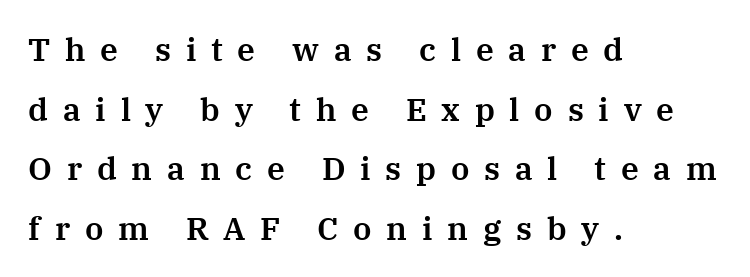
The image shows 32 px serif type, upright; set left-aligned, line spacing 1.86x, unusually wide letter spacing (+0.46 em), not underlined; medium stroke contrast and a medium x-height.
